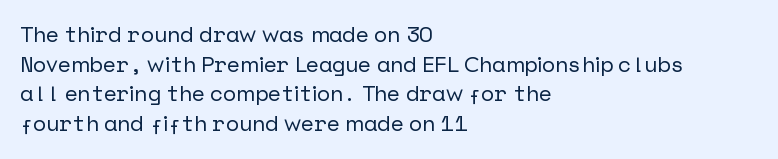
Q: Is the text italic (slanted)? A: No, it is upright.
Q: Is the text underlined? A: No.
Q: How is the paragraph aligned? A: Left-aligned.
Q: Is the spacing between letters normal or unusually wide? A: Normal.
Q: Is the spacing between lines tight, normal or loose? A: Normal.
